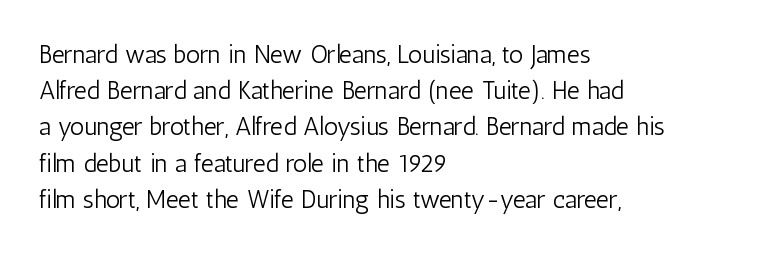
The image shows 25 px text type, upright; set left-aligned, normal line spacing (1.45x), normal letter spacing, not underlined.
